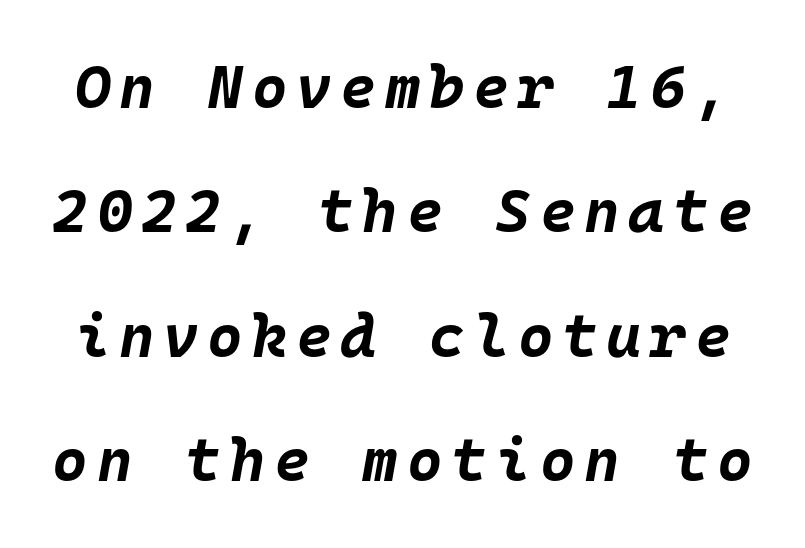
{"italic": "yes", "lean": "right", "slant_degrees": 10, "bold": "yes", "weight": "bold", "width": "normal", "stroke_contrast": "low", "x_height": "large", "monospaced": "yes", "underline": "no", "line_spacing": "loose", "line_spacing_ratio": 2.04, "glyph_px": 61}
